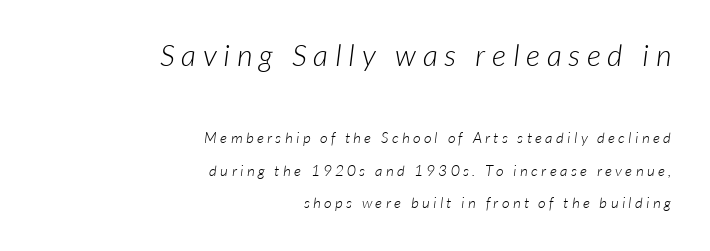
The passage shown has open, widely tracked lettering throughout. Type without underlining. Which of the two is more prominent by size? The first, at the top. Classification — sans serif.
